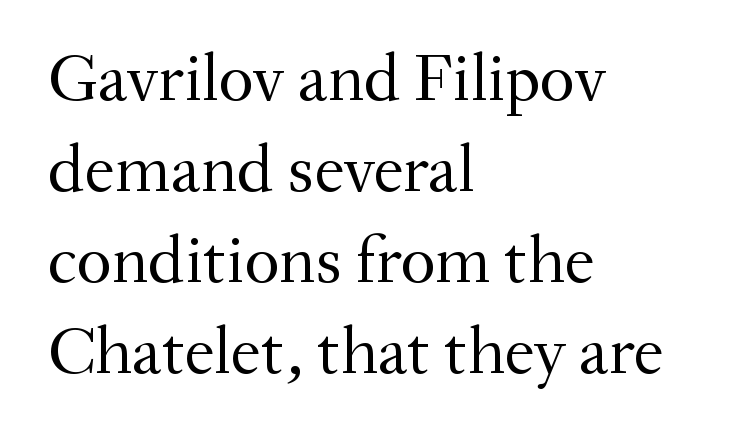
You could call the tracking neutral — neither tight nor loose. What kind of face is this? One with serifs. The area under the type is left untouched. The face looks like a standard text weight, possibly lighter.
